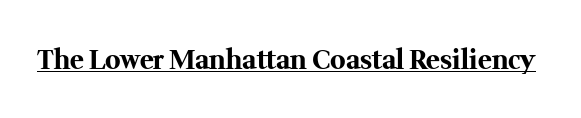
No extra tracking has been applied to these lines. Glance below the letters and you will spot a drawn line. Quick note: not italic, upright. The letters are bold, with thick, heavy strokes.
